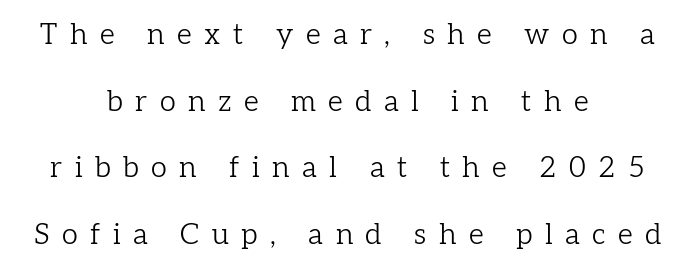
{"serif": "yes", "italic": "no", "bold": "no", "weight": "light", "width": "normal", "stroke_contrast": "low", "x_height": "medium", "monospaced": "no", "underline": "no", "align": "center", "line_spacing": "loose", "line_spacing_ratio": 2.3, "letter_spacing": "wide", "letter_spacing_em": 0.43, "glyph_px": 29}
